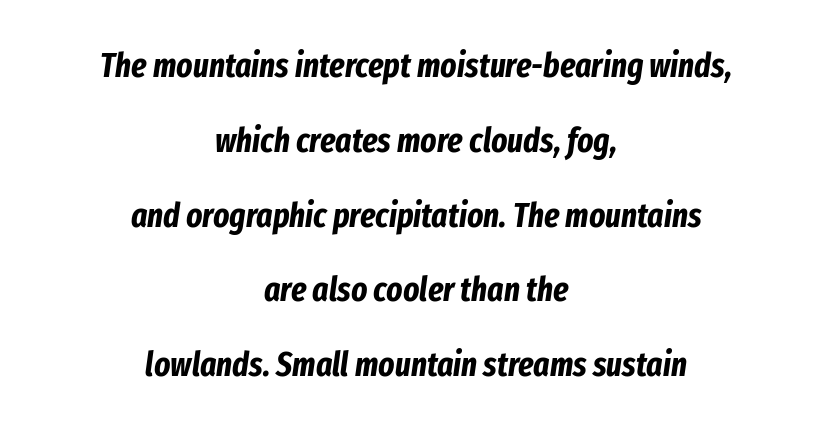
Q: Is the text bold? A: Yes.
Q: Is the text italic (slanted)? A: Yes, it leans right by about 8 degrees.
Q: Is the text underlined? A: No.
Q: How is the paragraph aligned? A: Centered.
Q: Is the spacing between letters normal or unusually wide? A: Normal.
Q: Is the spacing between lines tight, normal or loose? A: Loose.
Q: Width (condensed, normal, or wide)? A: Condensed.
Q: Stroke contrast? A: Low.
Q: x-height? A: Medium.
Q: Monospaced? A: No.
